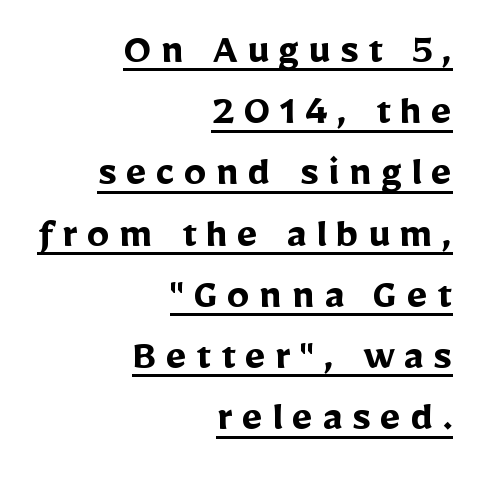
Q: Is the text bold? A: Yes.
Q: Is the text italic (slanted)? A: No, it is upright.
Q: Is the typeface a serif or a sans-serif typeface? A: Sans-serif.
Q: Is the text underlined? A: Yes.
Q: How is the paragraph aligned? A: Right-aligned.
Q: Is the spacing between letters normal or unusually wide? A: Unusually wide.
Q: Is the spacing between lines tight, normal or loose? A: Normal.
Q: Width (condensed, normal, or wide)? A: Normal.
Q: Stroke contrast? A: Low.
Q: x-height? A: Medium.
Q: Monospaced? A: No.
